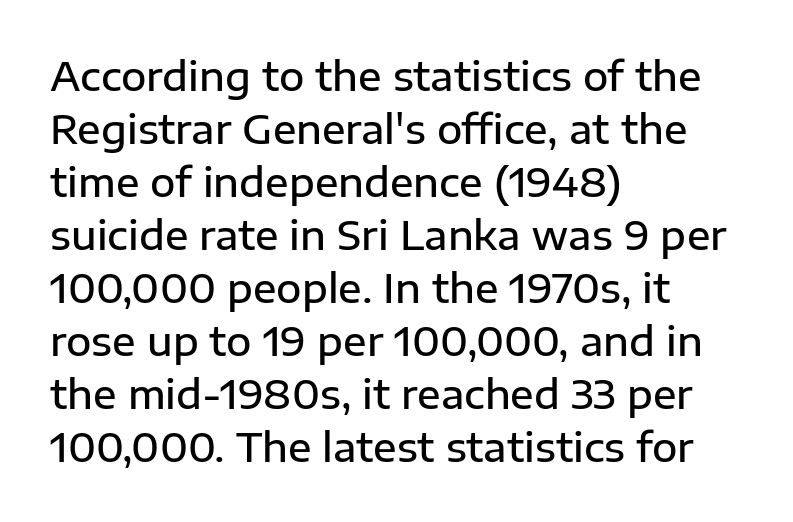
Q: Is the text bold? A: Semi-bold.
Q: Is the text italic (slanted)? A: No, it is upright.
Q: Is the typeface a serif or a sans-serif typeface? A: Sans-serif.
Q: Is the text underlined? A: No.
Q: How is the paragraph aligned? A: Left-aligned.
Q: Is the spacing between letters normal or unusually wide? A: Normal.
Q: Is the spacing between lines tight, normal or loose? A: Normal.
Q: Width (condensed, normal, or wide)? A: Normal.
Q: Stroke contrast? A: Low.
Q: x-height? A: Medium.
Q: Monospaced? A: No.
